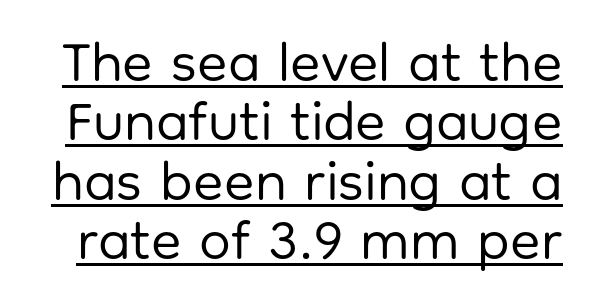
{"serif": "no", "italic": "no", "bold": "no", "weight": "regular", "width": "normal", "stroke_contrast": "low", "x_height": "medium", "monospaced": "no", "underline": "yes", "line_spacing": "tight", "line_spacing_ratio": 1.06, "letter_spacing": "normal", "letter_spacing_em": 0.0, "glyph_px": 56}
